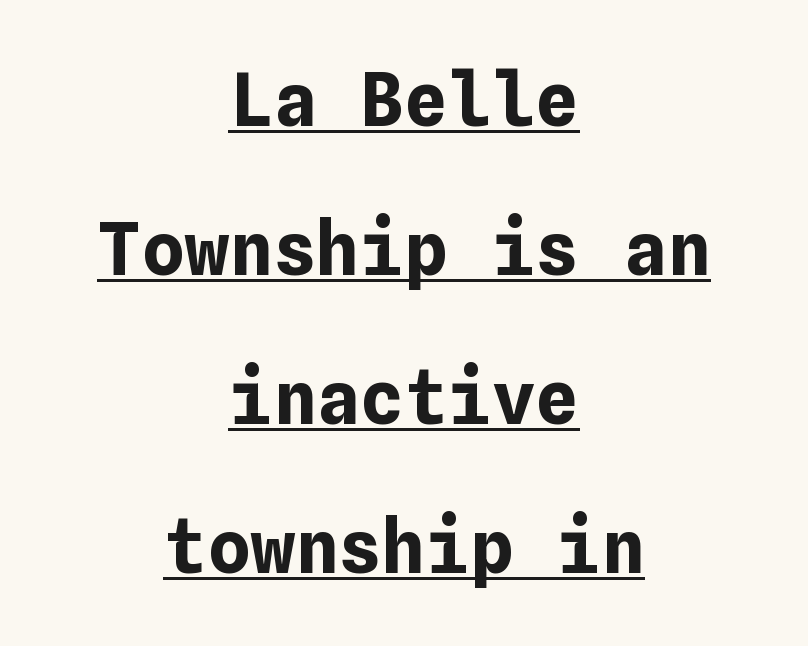
Q: Is the text bold? A: Yes.
Q: Is the text italic (slanted)? A: No, it is upright.
Q: Is the text underlined? A: Yes.
Q: How is the paragraph aligned? A: Centered.
Q: Is the spacing between letters normal or unusually wide? A: Normal.
Q: Is the spacing between lines tight, normal or loose? A: Loose.
Q: Width (condensed, normal, or wide)? A: Normal.
Q: Stroke contrast? A: Low.
Q: x-height? A: Medium.
